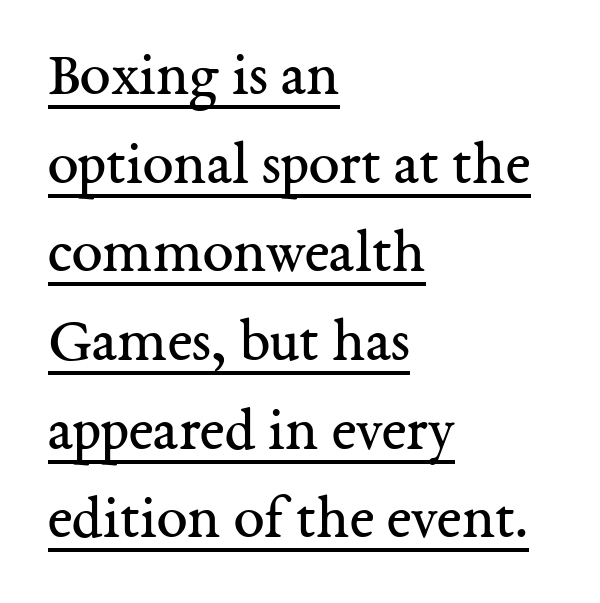
The image shows 62 px regular-weight serif type, upright; set left-aligned, normal line spacing (1.43x), normal letter spacing, underlined; medium stroke contrast and a medium x-height.
